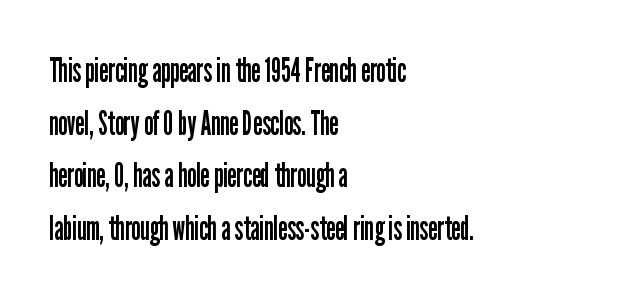
{"serif": "no", "italic": "no", "bold": "no", "weight": "regular", "width": "condensed", "stroke_contrast": "low", "x_height": "medium", "monospaced": "no", "underline": "no", "align": "left", "line_spacing": "normal", "line_spacing_ratio": 1.55, "letter_spacing": "normal", "letter_spacing_em": 0.0, "glyph_px": 34}
